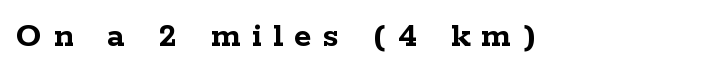
The image shows 36 px semibold, wide serif type, upright; set left-aligned, unusually wide letter spacing (+0.32 em), not underlined; low stroke contrast and a medium x-height.
